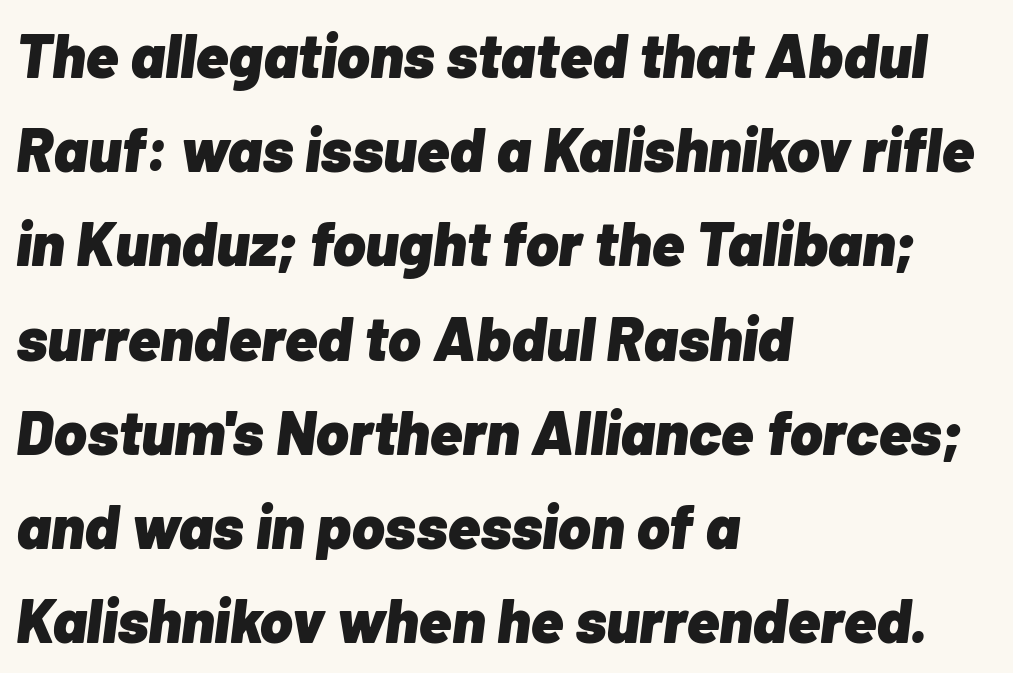
{"italic": "yes", "lean": "right", "slant_degrees": 7, "bold": "yes", "weight": "heavy", "width": "normal", "stroke_contrast": "low", "x_height": "medium", "monospaced": "no", "underline": "no", "align": "left", "line_spacing": "normal", "line_spacing_ratio": 1.52, "letter_spacing": "normal", "letter_spacing_em": 0.0, "glyph_px": 62}
